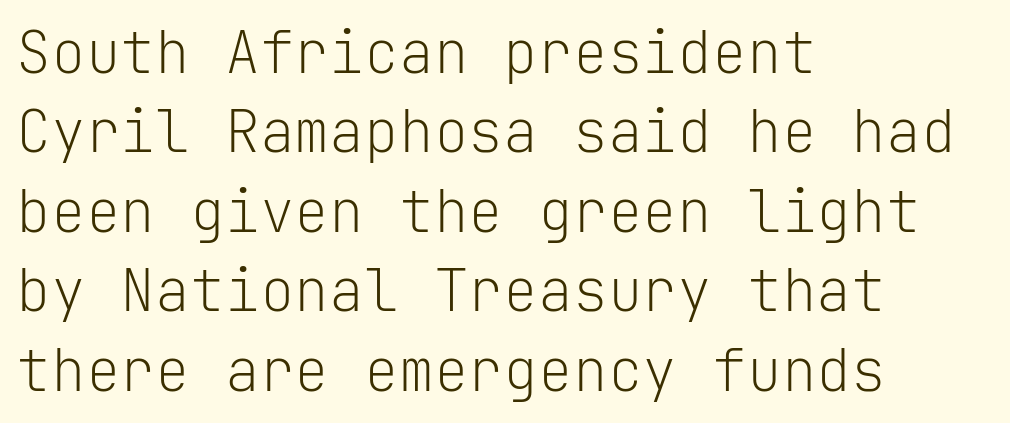
The image shows 58 px light sans-serif type, upright, monospaced; set left-aligned, normal line spacing (1.37x), normal letter spacing, not underlined; low stroke contrast and a medium x-height.
